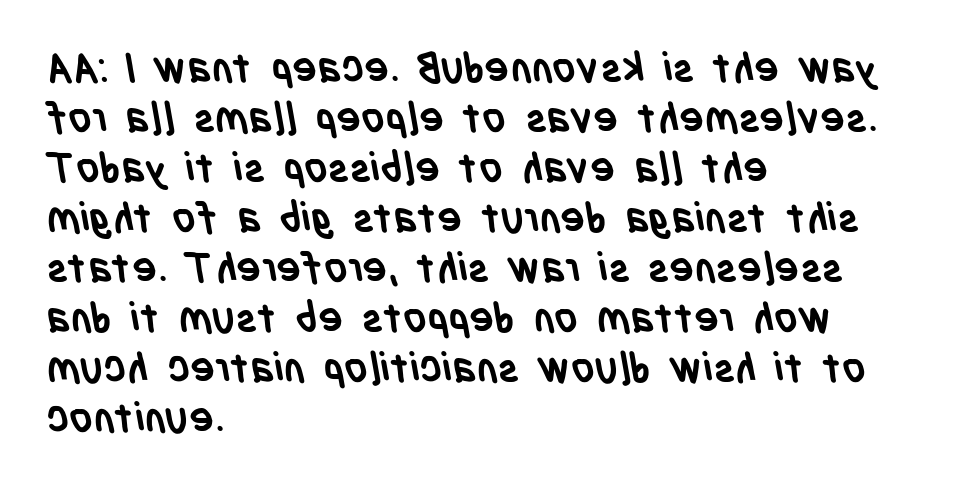
Q: Is the text bold? A: Yes.
Q: Is the typeface a serif or a sans-serif typeface? A: Sans-serif.
Q: Is the text underlined? A: No.
Q: How is the paragraph aligned? A: Left-aligned.
Q: Is the spacing between letters normal or unusually wide? A: Normal.
Q: Width (condensed, normal, or wide)? A: Condensed.
Q: Stroke contrast? A: Low.
Q: x-height? A: Large.
Q: Monospaced? A: No.
